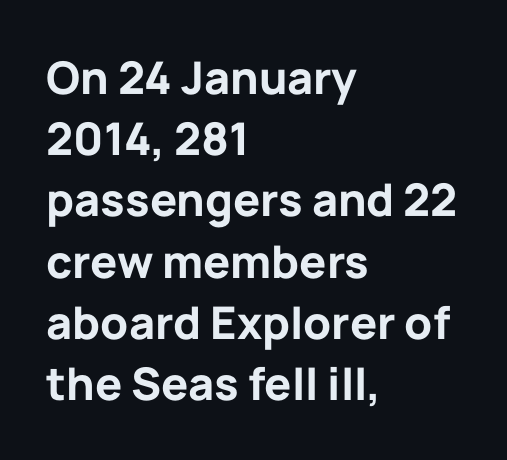
Q: Is the text bold? A: Yes.
Q: Is the text italic (slanted)? A: No, it is upright.
Q: Is the typeface a serif or a sans-serif typeface? A: Sans-serif.
Q: Is the text underlined? A: No.
Q: How is the paragraph aligned? A: Left-aligned.
Q: Is the spacing between letters normal or unusually wide? A: Normal.
Q: Is the spacing between lines tight, normal or loose? A: Normal.
Q: Width (condensed, normal, or wide)? A: Normal.
Q: Stroke contrast? A: Low.
Q: x-height? A: Medium.
Q: Monospaced? A: No.
